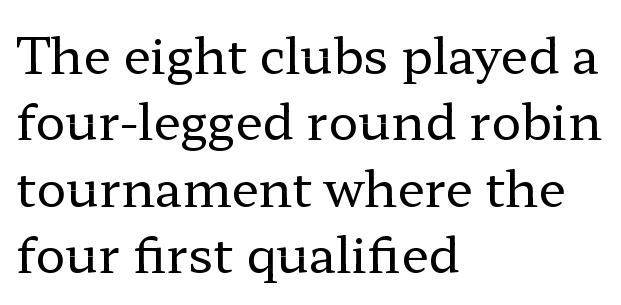
The image shows 50 px regular-weight, wide serif type, upright; set left-aligned, normal line spacing (1.33x), normal letter spacing, not underlined; low stroke contrast and a medium x-height.
